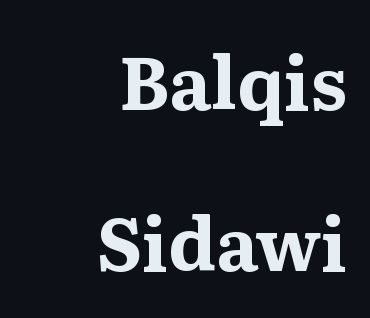
Q: Is the text bold? A: Yes.
Q: Is the text italic (slanted)? A: No, it is upright.
Q: Is the typeface a serif or a sans-serif typeface? A: Serif.
Q: Is the text underlined? A: No.
Q: How is the paragraph aligned? A: Right-aligned.
Q: Is the spacing between letters normal or unusually wide? A: Normal.
Q: Is the spacing between lines tight, normal or loose? A: Loose.
Q: Width (condensed, normal, or wide)? A: Normal.
Q: Stroke contrast? A: Medium.
Q: x-height? A: Medium.
Q: Monospaced? A: No.
